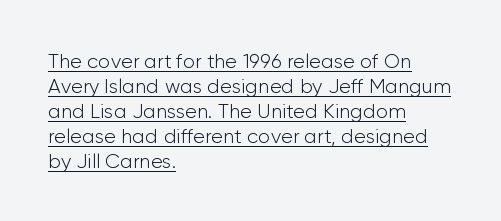
The image shows 20 px text type, upright; set left-aligned, normal line spacing (1.25x), normal letter spacing, underlined.
